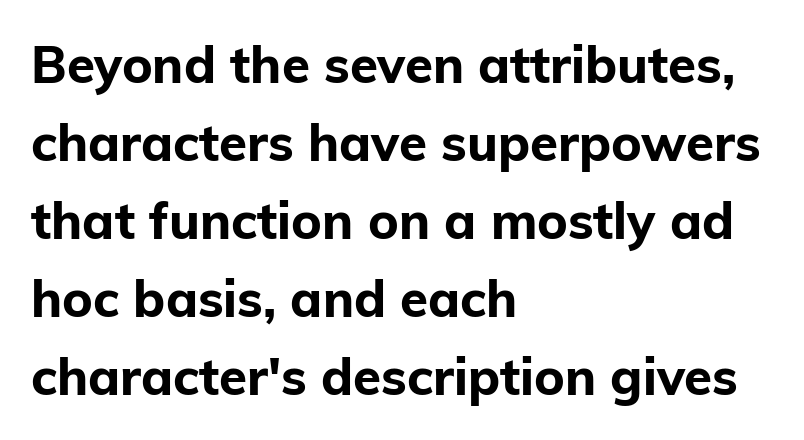
{"serif": "no", "italic": "no", "bold": "yes", "weight": "bold", "width": "normal", "stroke_contrast": "low", "x_height": "medium", "monospaced": "no", "underline": "no", "align": "left", "line_spacing": "normal", "line_spacing_ratio": 1.53, "letter_spacing": "normal", "letter_spacing_em": 0.0, "glyph_px": 51}
